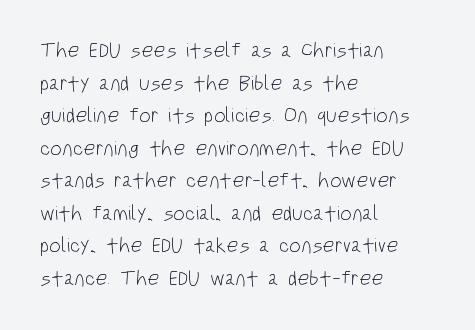
{"italic": "no", "bold": "no", "underline": "no", "align": "left", "line_spacing": "normal", "line_spacing_ratio": 1.55, "letter_spacing": "normal", "letter_spacing_em": 0.0, "glyph_px": 21}
